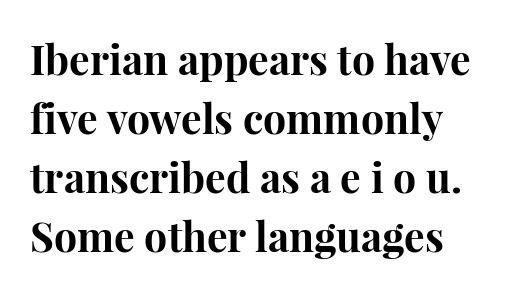
Regarding serifs, this sample has them. Leading: standard. Characters remain perfectly vertical along every line. These lines are rendered in a variable-pitch font.
